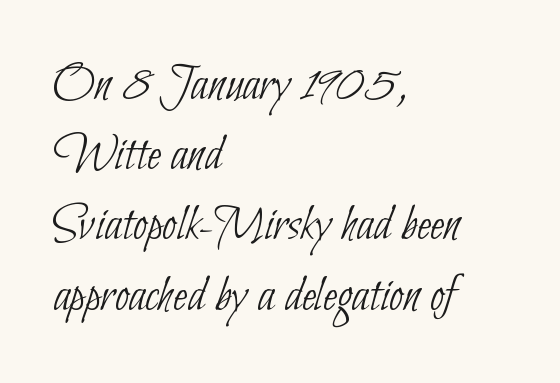
The image shows 52 px thin, condensed sans-serif type; set left-aligned, normal line spacing (1.35x), normal letter spacing, not underlined; low stroke contrast and a small x-height.
